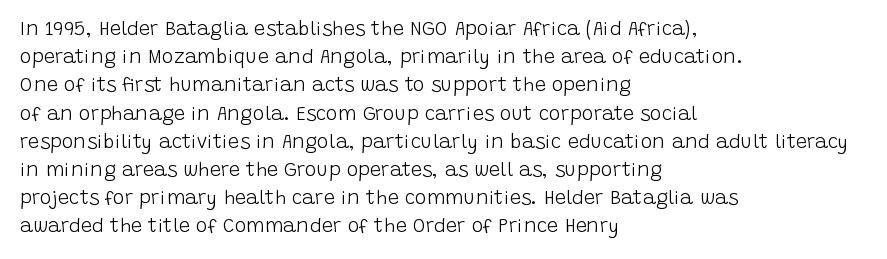
Nobody drew a line under any word here. When letters stand straight like this, we call the style roman or upright. The lines sit at an ordinary, default distance from one another. Summary of weight: not heavy and not bold.
